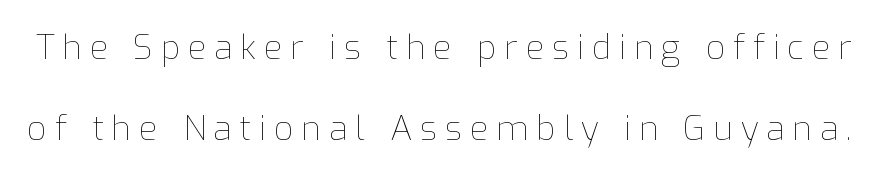
{"italic": "no", "bold": "no", "weight": "thin", "width": "normal", "stroke_contrast": "low", "x_height": "medium", "monospaced": "no", "underline": "no", "line_spacing": "loose", "line_spacing_ratio": 2.39, "letter_spacing": "wide", "letter_spacing_em": 0.23, "glyph_px": 34}
